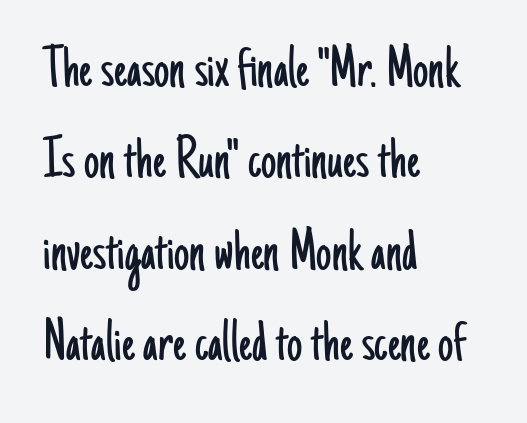
Q: Is the text bold? A: No.
Q: Is the text italic (slanted)? A: No, it is upright.
Q: Is the typeface a serif or a sans-serif typeface? A: Sans-serif.
Q: Is the text underlined? A: No.
Q: How is the paragraph aligned? A: Left-aligned.
Q: Is the spacing between letters normal or unusually wide? A: Normal.
Q: Is the spacing between lines tight, normal or loose? A: Normal.
Q: Width (condensed, normal, or wide)? A: Condensed.
Q: Stroke contrast? A: Low.
Q: x-height? A: Small.
Q: Monospaced? A: No.
